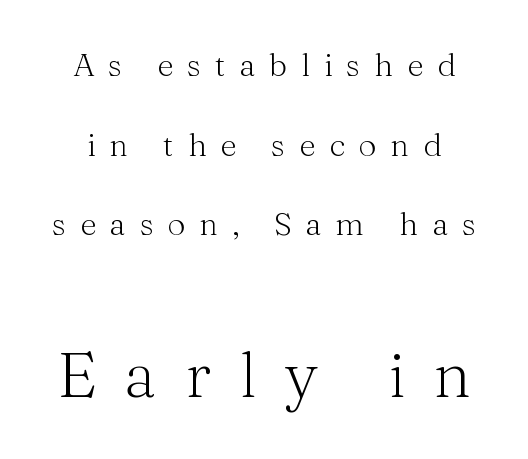
A quiet, ordinary-to-light weight characterises the typeface. This is roman type, the default non-slanted kind. Interline gaps are noticeably wide in this sample. Underline: absent.
